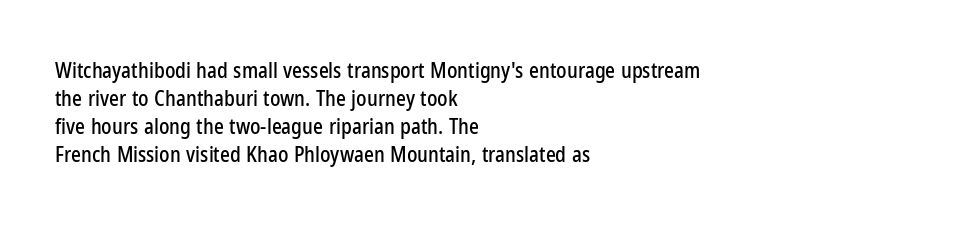
Q: Is the text italic (slanted)? A: No, it is upright.
Q: Is the text underlined? A: No.
Q: How is the paragraph aligned? A: Left-aligned.
Q: Is the spacing between letters normal or unusually wide? A: Normal.
Q: Is the spacing between lines tight, normal or loose? A: Normal.
